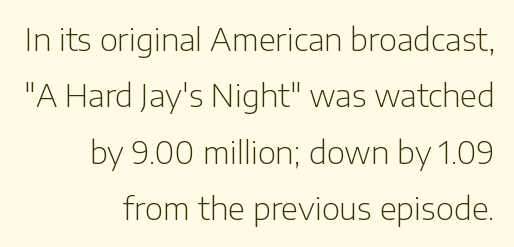
The image shows 31 px light sans-serif type, upright; set right-aligned, line spacing 1.82x, normal letter spacing, not underlined; low stroke contrast and a medium x-height.
